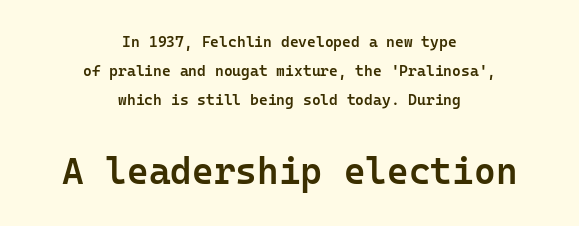
The image shows 37 px semibold sans-serif type, upright, monospaced; set centered, loose line spacing (1.92x), normal letter spacing, not underlined; the second (bottom) block is 2.47x larger; low stroke contrast and a medium x-height.
